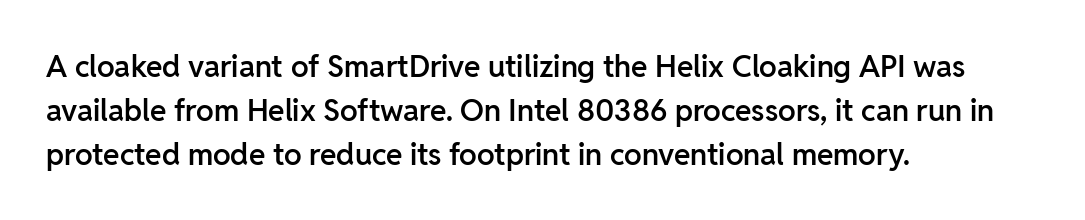
The image shows 30 px semibold sans-serif type, upright; set left-aligned, normal line spacing (1.46x), normal letter spacing, not underlined; low stroke contrast and a medium x-height.
